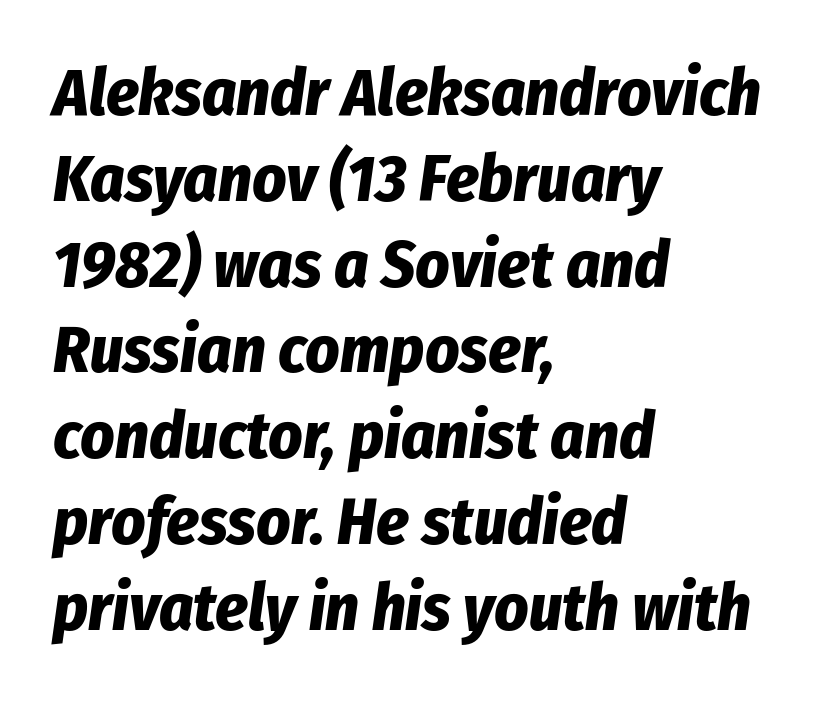
Q: Is the text bold? A: Yes.
Q: Is the text italic (slanted)? A: Yes, it leans right by about 8 degrees.
Q: Is the text underlined? A: No.
Q: How is the paragraph aligned? A: Left-aligned.
Q: Is the spacing between letters normal or unusually wide? A: Normal.
Q: Is the spacing between lines tight, normal or loose? A: Normal.
Q: Width (condensed, normal, or wide)? A: Condensed.
Q: Stroke contrast? A: Low.
Q: x-height? A: Medium.
Q: Monospaced? A: No.
